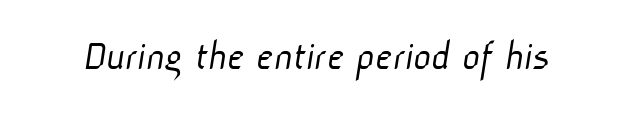
Q: Is the text bold? A: No.
Q: Is the typeface a serif or a sans-serif typeface? A: Sans-serif.
Q: Is the text underlined? A: No.
Q: Is the spacing between letters normal or unusually wide? A: Normal.
Q: Width (condensed, normal, or wide)? A: Normal.
Q: Stroke contrast? A: Low.
Q: x-height? A: Medium.
Q: Monospaced? A: No.
